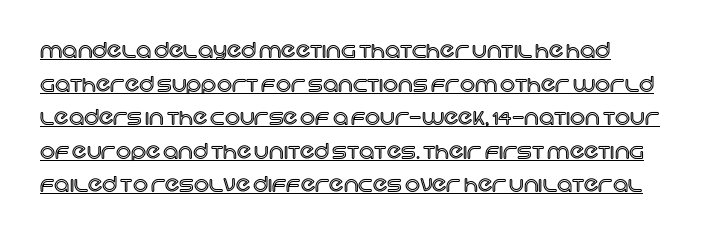
The image shows 21 px text type, upright; set normal line spacing (1.6x), normal letter spacing, underlined.
